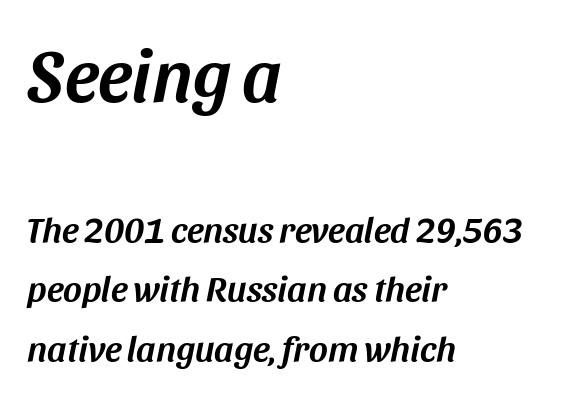
{"italic": "yes", "lean": "right", "slant_degrees": 11, "width": "normal", "stroke_contrast": "medium", "x_height": "large", "monospaced": "no", "underline": "no", "align": "left", "line_spacing": "normal", "line_spacing_ratio": 1.65, "letter_spacing": "normal", "letter_spacing_em": 0.0, "larger_block": "first", "size_ratio": 2.03, "glyph_px": 73}
